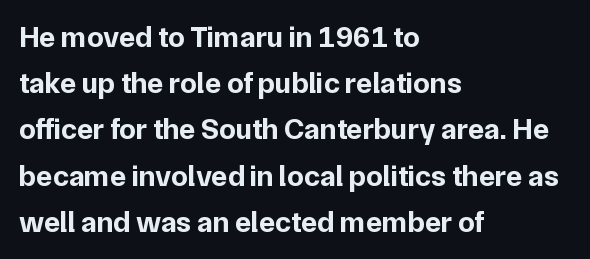
Q: Is the text bold? A: Yes.
Q: Is the text italic (slanted)? A: No, it is upright.
Q: Is the typeface a serif or a sans-serif typeface? A: Sans-serif.
Q: Is the text underlined? A: No.
Q: How is the paragraph aligned? A: Left-aligned.
Q: Is the spacing between letters normal or unusually wide? A: Normal.
Q: Is the spacing between lines tight, normal or loose? A: Normal.
Q: Width (condensed, normal, or wide)? A: Normal.
Q: Stroke contrast? A: Low.
Q: x-height? A: Medium.
Q: Monospaced? A: No.
